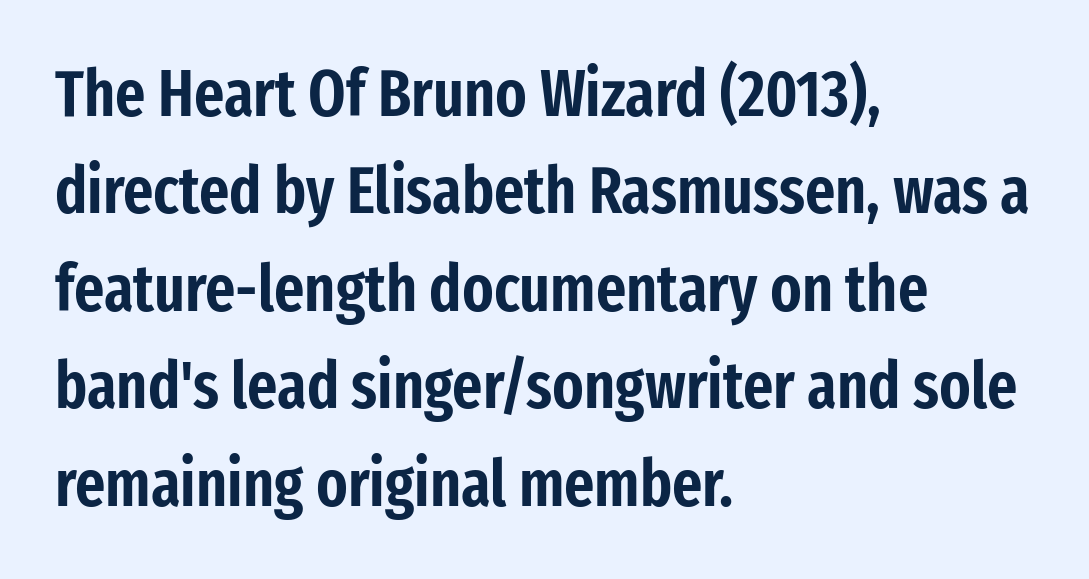
{"serif": "no", "italic": "no", "width": "condensed", "stroke_contrast": "low", "x_height": "medium", "monospaced": "no", "underline": "no", "align": "left", "line_spacing": "normal", "line_spacing_ratio": 1.5, "letter_spacing": "normal", "letter_spacing_em": 0.0, "glyph_px": 65}
